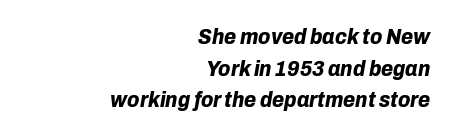
{"italic": "yes", "lean": "right", "slant_degrees": 10, "bold": "yes", "underline": "no", "align": "right", "line_spacing": "normal", "line_spacing_ratio": 1.44, "letter_spacing": "normal", "letter_spacing_em": 0.0, "glyph_px": 22}
